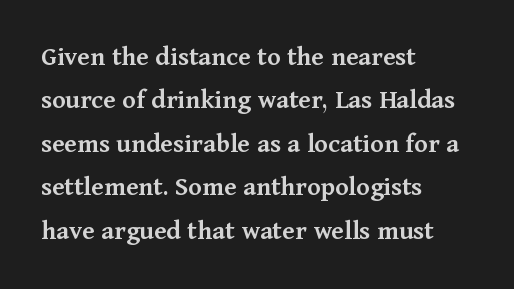
{"serif": "yes", "italic": "no", "bold": "semi", "weight": "semibold", "width": "normal", "stroke_contrast": "medium", "x_height": "medium", "monospaced": "no", "underline": "no", "align": "left", "line_spacing": "normal", "line_spacing_ratio": 1.55, "letter_spacing": "normal", "letter_spacing_em": 0.0, "glyph_px": 28}
